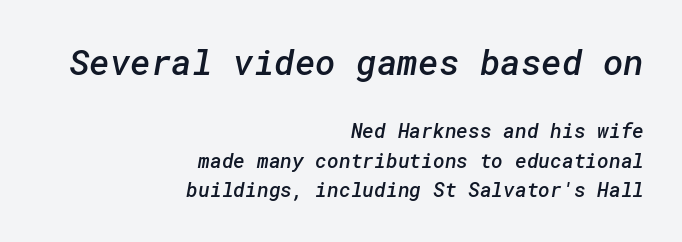
{"serif": "no", "bold": "semi", "weight": "semibold", "width": "normal", "stroke_contrast": "low", "x_height": "medium", "underline": "no", "align": "right", "line_spacing": "normal", "line_spacing_ratio": 1.47, "letter_spacing": "normal", "letter_spacing_em": 0.0, "larger_block": "first", "size_ratio": 1.75, "glyph_px": 35}
